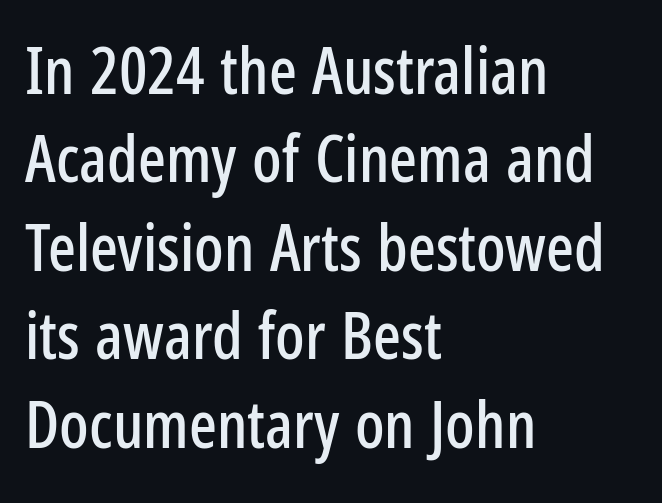
{"serif": "no", "italic": "no", "width": "condensed", "stroke_contrast": "low", "x_height": "medium", "monospaced": "no", "underline": "no", "align": "left", "line_spacing": "normal", "line_spacing_ratio": 1.36, "letter_spacing": "normal", "letter_spacing_em": 0.0, "glyph_px": 65}
